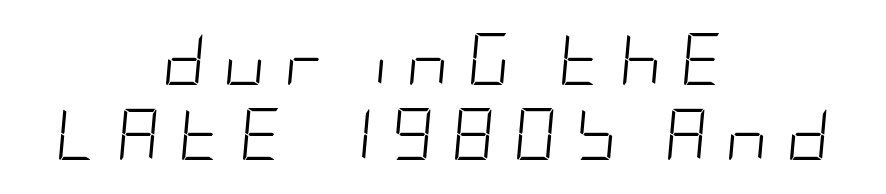
The image shows 52 px light, condensed type, italic (leaning right); set centered, normal line spacing (1.45x), unusually wide letter spacing (+0.36 em), not underlined; low stroke contrast and a large x-height.
